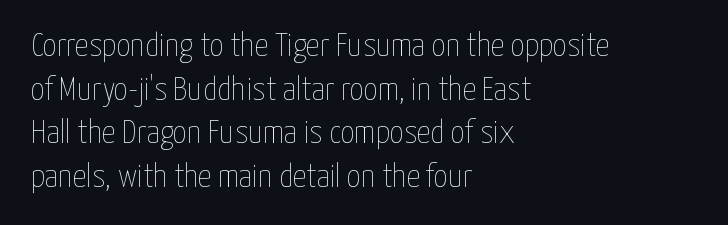
Q: Is the text bold? A: No.
Q: Is the text italic (slanted)? A: No, it is upright.
Q: Is the text underlined? A: No.
Q: How is the paragraph aligned? A: Left-aligned.
Q: Is the spacing between letters normal or unusually wide? A: Normal.
Q: Is the spacing between lines tight, normal or loose? A: Normal.
Q: Width (condensed, normal, or wide)? A: Condensed.
Q: Stroke contrast? A: Low.
Q: x-height? A: Medium.
Q: Monospaced? A: No.
